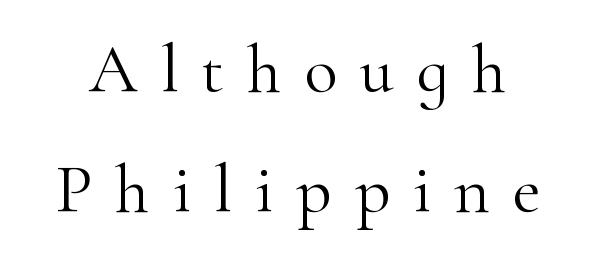
The image shows 69 px light serif type, upright; set line spacing 1.74x, unusually wide letter spacing (+0.33 em), not underlined; high stroke contrast and a small x-height.
